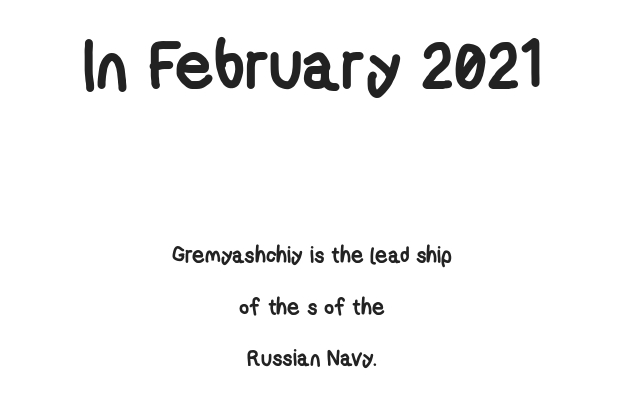
{"serif": "no", "bold": "yes", "weight": "semibold", "width": "condensed", "stroke_contrast": "low", "x_height": "medium", "monospaced": "no", "underline": "no", "align": "center", "line_spacing": "loose", "line_spacing_ratio": 2.35, "letter_spacing": "normal", "letter_spacing_em": 0.0, "larger_block": "first", "size_ratio": 3.05, "glyph_px": 67}
